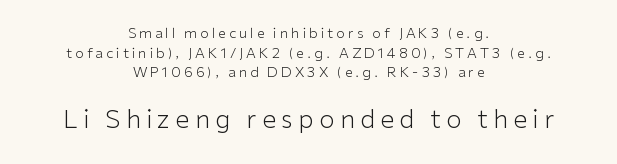
Q: Is the text bold? A: No.
Q: Is the text italic (slanted)? A: No, it is upright.
Q: Is the text underlined? A: No.
Q: How is the paragraph aligned? A: Centered.
Q: Is the spacing between letters normal or unusually wide? A: Unusually wide.
Q: Is the spacing between lines tight, normal or loose? A: Normal.
Q: Which block of text is set in a larger size, the first (top) or the second (bottom)? A: The second (bottom) one.
